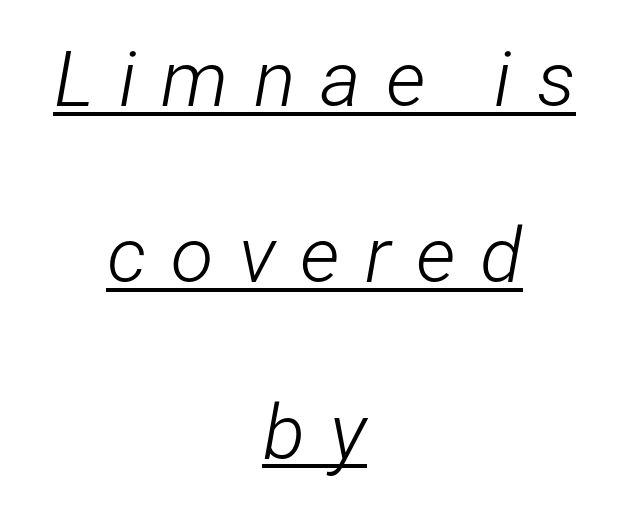
The type is letterspaced generously, with wide tracking. The passage shown is typed in a proportional face where columns would drift. Students, observe the line beneath the letters — that is underlining. Stem width sits at or under what a default text font uses. Reading down the column, the eye jumps a long way to each next line. Slant detected: the letters are inclined.
